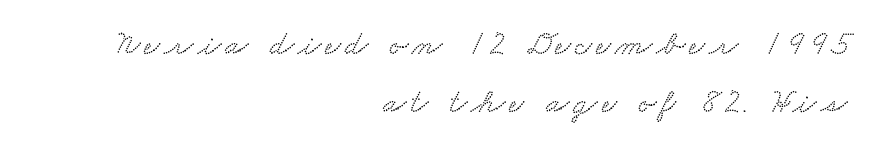
These lines are rendered in a variable-pitch font. Horizontal alignment here is rightward, an uncommon choice for prose. A clean baseline with only descenders dipping below it. To sum up the face: it has serifs.
